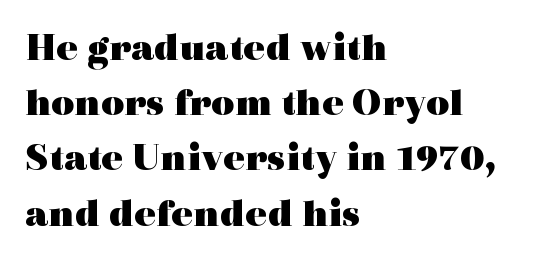
The image shows 40 px heavy, wide serif type, upright; set left-aligned, normal line spacing (1.38x), normal letter spacing, not underlined; a medium x-height.
